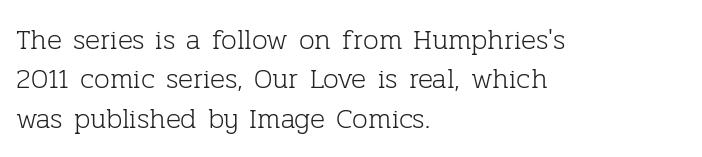
{"serif": "yes", "italic": "no", "bold": "no", "weight": "light", "width": "normal", "stroke_contrast": "low", "x_height": "medium", "monospaced": "no", "underline": "no", "align": "left", "line_spacing": "normal", "line_spacing_ratio": 1.41, "letter_spacing": "normal", "letter_spacing_em": 0.0, "glyph_px": 28}
